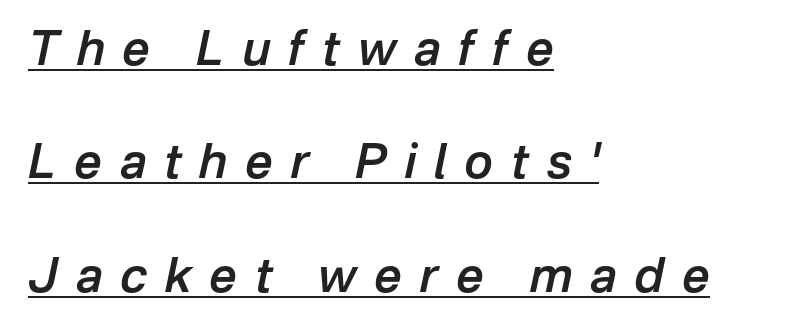
Q: Is the text bold? A: Semi-bold.
Q: Is the text italic (slanted)? A: Yes, it leans right by about 12 degrees.
Q: Is the text underlined? A: Yes.
Q: How is the paragraph aligned? A: Left-aligned.
Q: Is the spacing between letters normal or unusually wide? A: Unusually wide.
Q: Is the spacing between lines tight, normal or loose? A: Loose.
Q: Width (condensed, normal, or wide)? A: Normal.
Q: Stroke contrast? A: Low.
Q: x-height? A: Medium.
Q: Monospaced? A: No.
